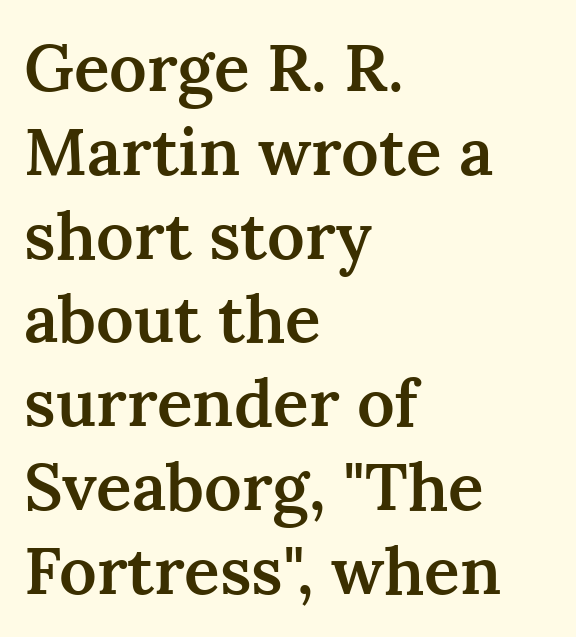
{"serif": "yes", "italic": "no", "bold": "semi", "weight": "semibold", "width": "normal", "stroke_contrast": "medium", "x_height": "medium", "monospaced": "no", "underline": "no", "align": "left", "line_spacing": "normal", "line_spacing_ratio": 1.27, "letter_spacing": "normal", "letter_spacing_em": 0.0, "glyph_px": 66}
